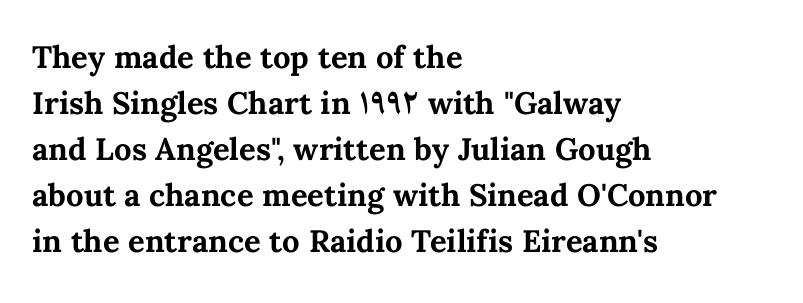
Anything drawn beneath the words? Only blank space. The gaps between neighbouring characters are ordinary and unremarkable. Does the copy run flush right? No — it runs flush left. A typesetter would call this leading conventional body-copy spacing. Chunky letters — that's bold for sure.
